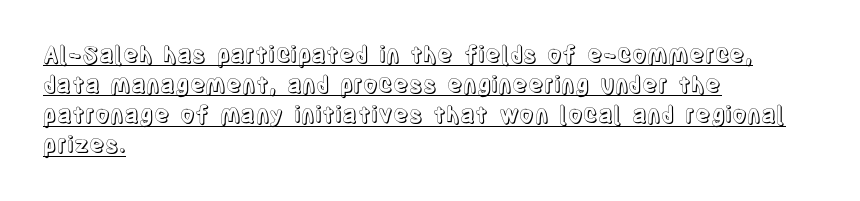
Q: Is the text italic (slanted)? A: No, it is upright.
Q: Is the text underlined? A: Yes.
Q: How is the paragraph aligned? A: Left-aligned.
Q: Is the spacing between letters normal or unusually wide? A: Normal.
Q: Is the spacing between lines tight, normal or loose? A: Normal.
